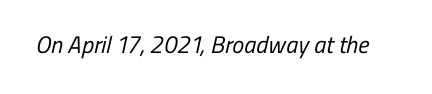
{"bold": "no", "underline": "no", "letter_spacing": "normal", "letter_spacing_em": 0.0, "glyph_px": 24}
